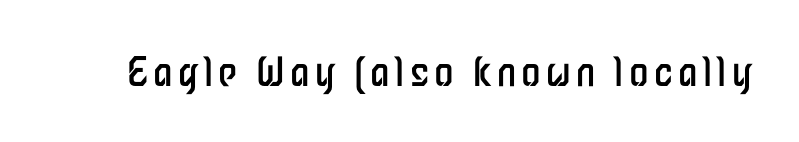
Note: no serifs on the glyphs. The lettering holds an erect, upright posture throughout. Stems here are at most as thick as an everyday book face. Character widths vary here, with narrow letters taking less room than wide ones.
